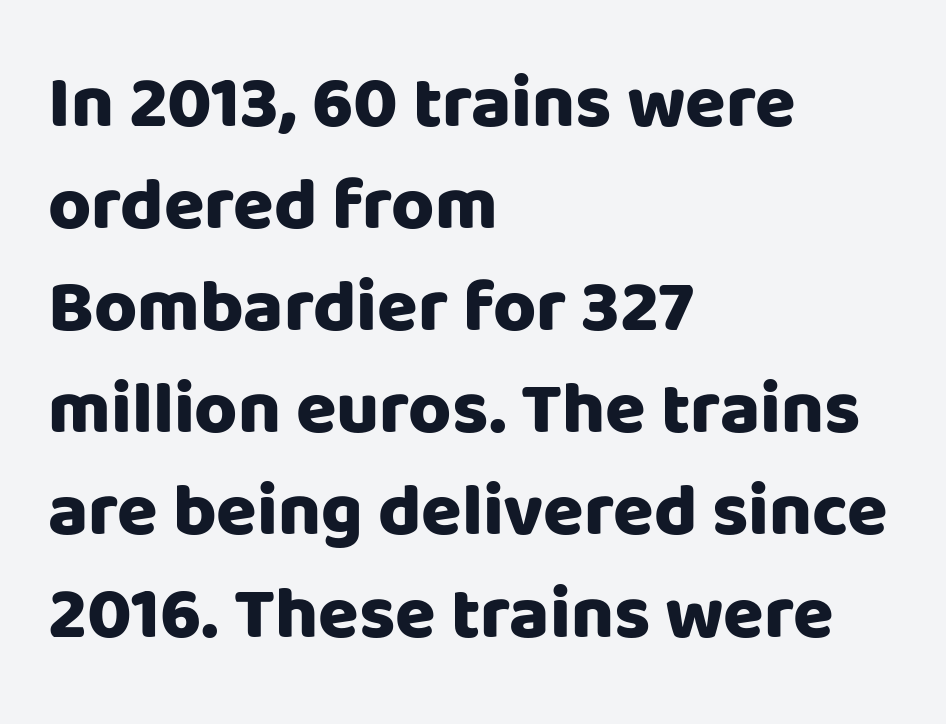
The image shows 74 px heavy sans-serif type, upright; set left-aligned, normal line spacing (1.38x), normal letter spacing, not underlined; low stroke contrast and a large x-height.
